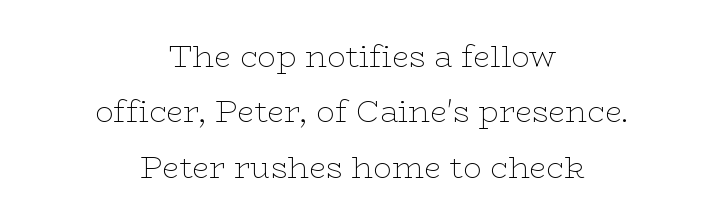
Q: Is the text bold? A: No.
Q: Is the text italic (slanted)? A: No, it is upright.
Q: Is the typeface a serif or a sans-serif typeface? A: Serif.
Q: Is the text underlined? A: No.
Q: How is the paragraph aligned? A: Centered.
Q: Is the spacing between letters normal or unusually wide? A: Normal.
Q: Width (condensed, normal, or wide)? A: Wide.
Q: Stroke contrast? A: Low.
Q: x-height? A: Medium.
Q: Monospaced? A: No.
